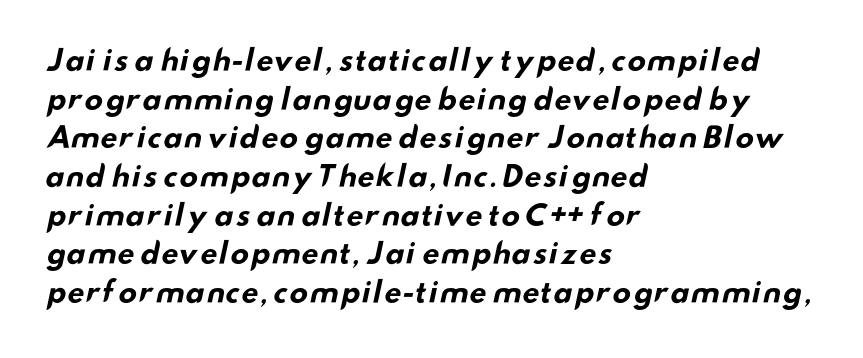
The image shows 28 px bold, wide sans-serif type; set left-aligned, normal line spacing (1.38x), normal letter spacing, not underlined; low stroke contrast and a small x-height.
